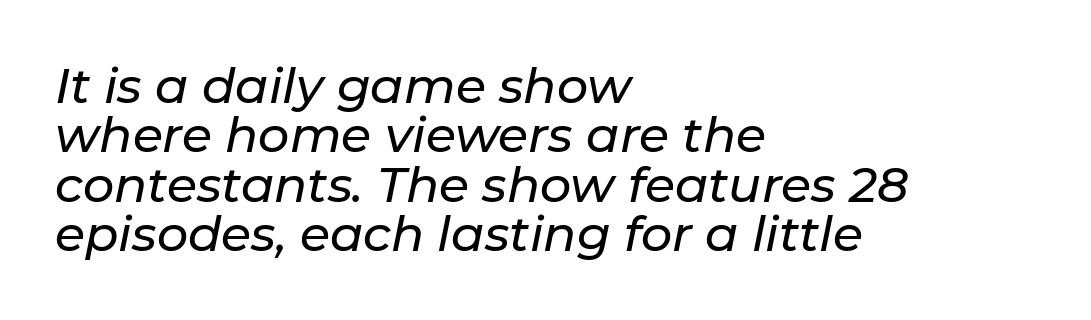
Q: Is the text italic (slanted)? A: Yes, it leans right by about 11 degrees.
Q: Is the text underlined? A: No.
Q: How is the paragraph aligned? A: Left-aligned.
Q: Is the spacing between letters normal or unusually wide? A: Normal.
Q: Is the spacing between lines tight, normal or loose? A: Tight.
Q: Width (condensed, normal, or wide)? A: Normal.
Q: Stroke contrast? A: Low.
Q: x-height? A: Medium.
Q: Monospaced? A: No.
